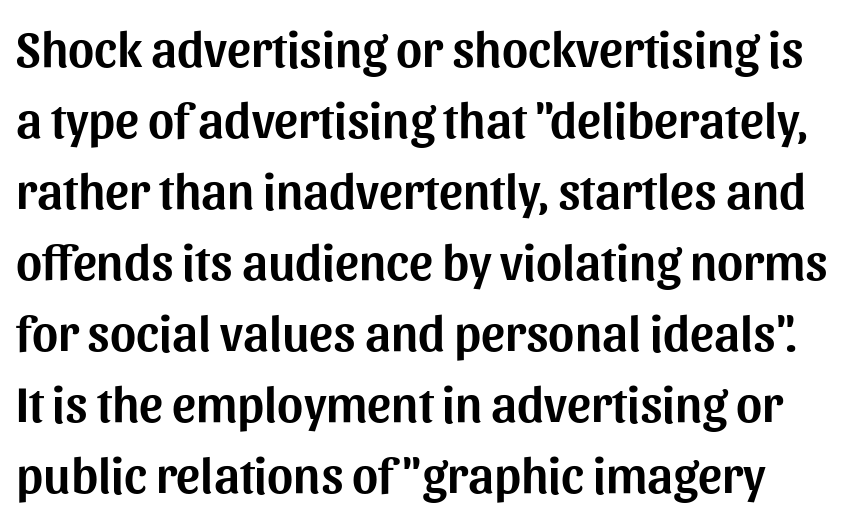
Posture: upright roman. Short note: letters normally spaced. You could not count columns in this text — the font is proportionally spaced. Unlike a traditional serif, this face leaves its strokes unadorned.
